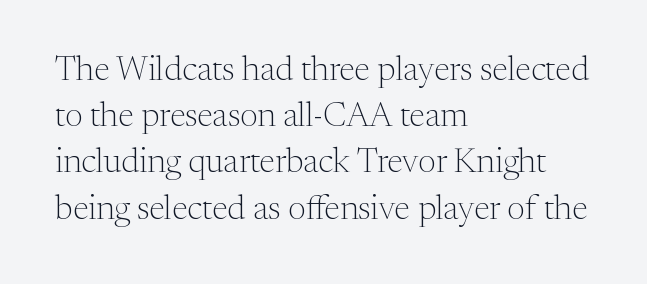
The lettering stays uniformly vertical, giving the passage a roman look. Varying glyph widths throughout — classic text-font behaviour. These lines sit exactly where default settings would place them. Compared with a centered layout, this one pins lines to the left instead. These glyphs show unthickened strokes, regular width or finer.
